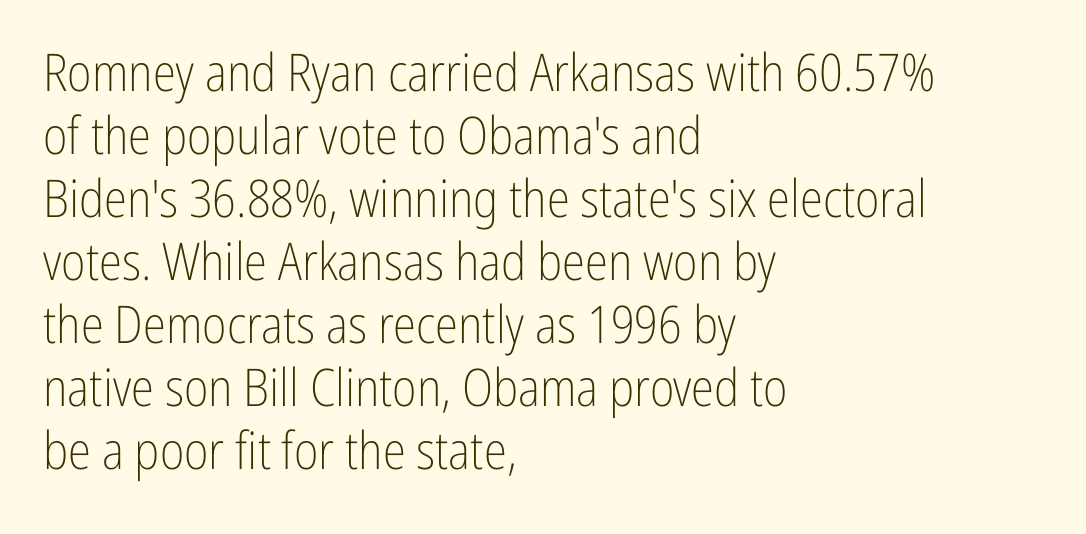
{"serif": "no", "italic": "no", "bold": "no", "weight": "light", "width": "condensed", "stroke_contrast": "low", "x_height": "medium", "monospaced": "no", "underline": "no", "align": "left", "line_spacing_ratio": 1.21, "letter_spacing": "normal", "letter_spacing_em": 0.0, "glyph_px": 52}
